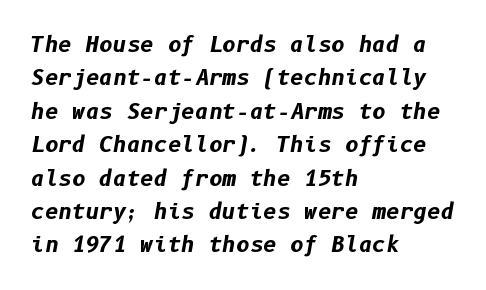
Q: Is the text bold? A: Yes.
Q: Is the text italic (slanted)? A: Yes, it leans right by about 10 degrees.
Q: Is the text underlined? A: No.
Q: How is the paragraph aligned? A: Left-aligned.
Q: Is the spacing between letters normal or unusually wide? A: Normal.
Q: Is the spacing between lines tight, normal or loose? A: Normal.
